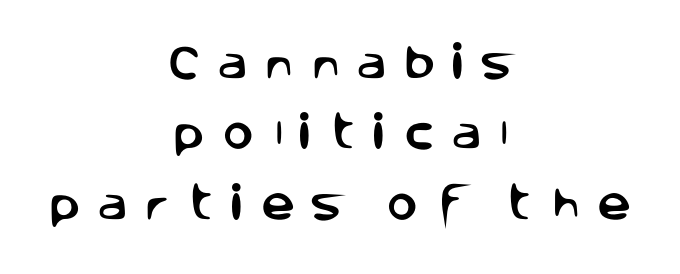
The image shows 38 px sans-serif type, upright; set centered, line spacing 1.85x, unusually wide letter spacing (+0.45 em), not underlined; low stroke contrast and a large x-height.
